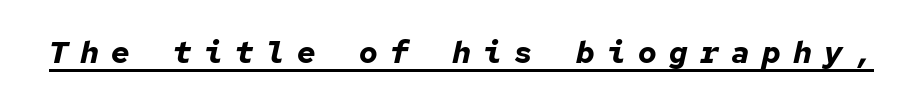
Monospaced: the letters line up in strict vertical columns. The text carries the slant typical of an italic or oblique font. Does the weight exceed regular? Yes, all the way to bold. The gaps between neighbouring characters are conspicuously large. Has an underline been added? It has.
